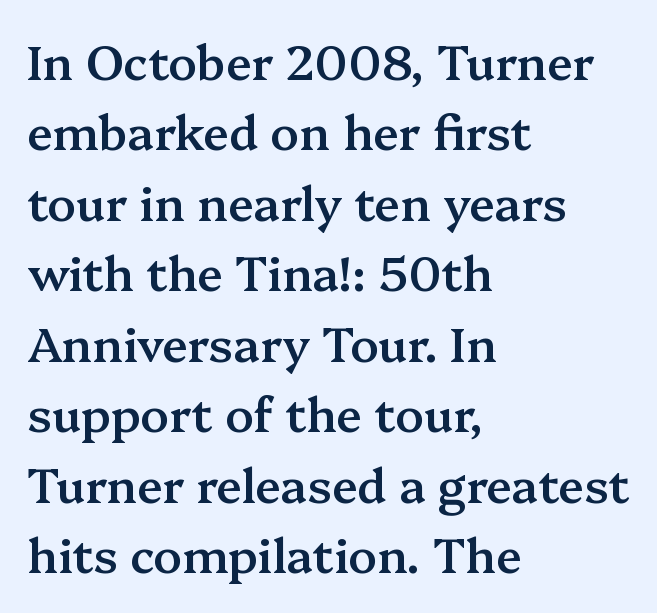
The image shows 47 px semibold serif type, upright; set left-aligned, normal line spacing (1.5x), normal letter spacing, not underlined; medium stroke contrast and a medium x-height.
